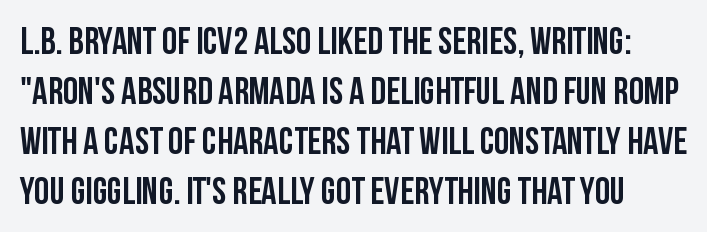
{"serif": "no", "italic": "no", "bold": "yes", "weight": "semibold", "width": "condensed", "stroke_contrast": "low", "x_height": "large", "monospaced": "no", "underline": "no", "line_spacing": "normal", "line_spacing_ratio": 1.32, "letter_spacing": "normal", "letter_spacing_em": 0.0, "glyph_px": 38}
